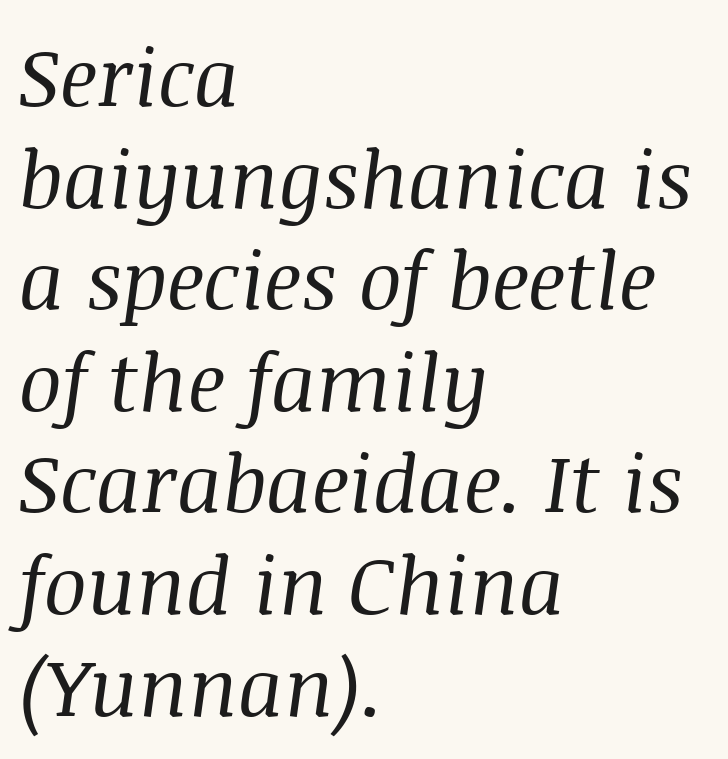
Q: Is the text bold? A: No.
Q: Is the text italic (slanted)? A: Yes, it leans right by about 8 degrees.
Q: Is the typeface a serif or a sans-serif typeface? A: Serif.
Q: Is the text underlined? A: No.
Q: How is the paragraph aligned? A: Left-aligned.
Q: Is the spacing between letters normal or unusually wide? A: Normal.
Q: Is the spacing between lines tight, normal or loose? A: Normal.
Q: Width (condensed, normal, or wide)? A: Normal.
Q: Stroke contrast? A: Medium.
Q: x-height? A: Large.
Q: Monospaced? A: No.
